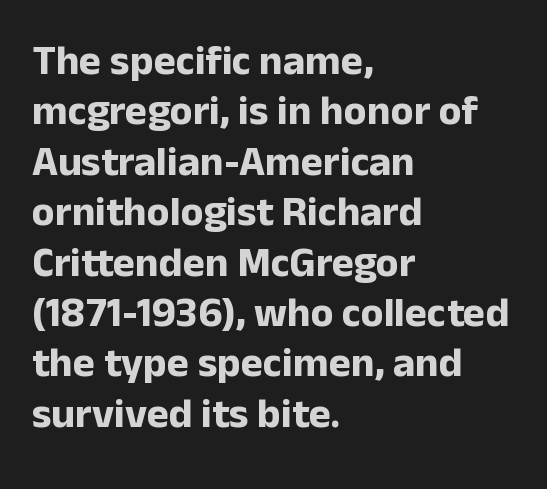
The image shows 42 px bold sans-serif type, upright; set left-aligned, line spacing 1.2x, normal letter spacing, not underlined; low stroke contrast and a medium x-height.
